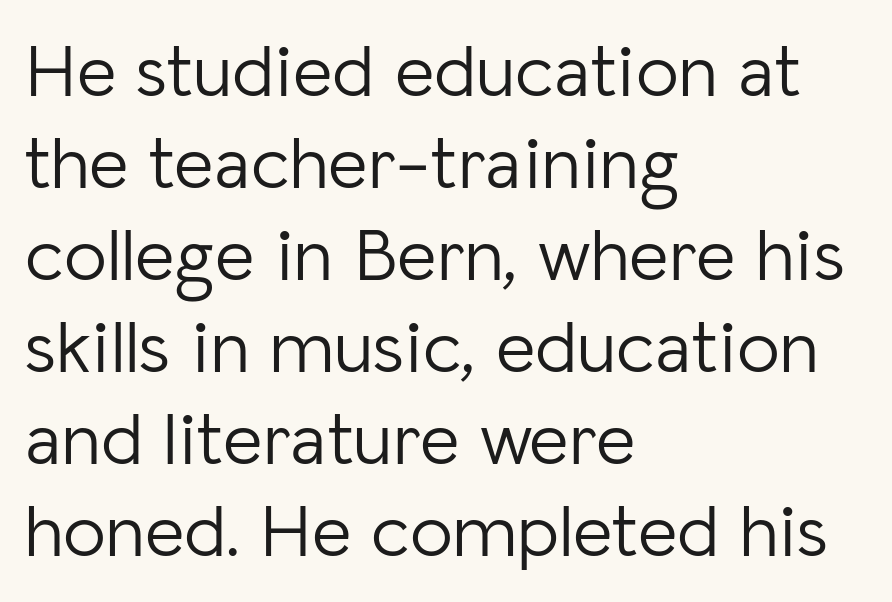
{"serif": "no", "italic": "no", "bold": "no", "weight": "light", "width": "normal", "stroke_contrast": "low", "x_height": "medium", "monospaced": "no", "underline": "no", "align": "left", "line_spacing_ratio": 1.21, "letter_spacing": "normal", "letter_spacing_em": 0.0, "glyph_px": 76}
